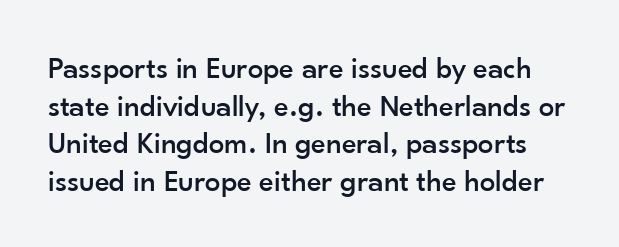
Q: Is the text italic (slanted)? A: No, it is upright.
Q: Is the typeface a serif or a sans-serif typeface? A: Sans-serif.
Q: Is the text underlined? A: No.
Q: Is the spacing between letters normal or unusually wide? A: Normal.
Q: Width (condensed, normal, or wide)? A: Normal.
Q: Stroke contrast? A: Low.
Q: x-height? A: Small.
Q: Monospaced? A: No.
